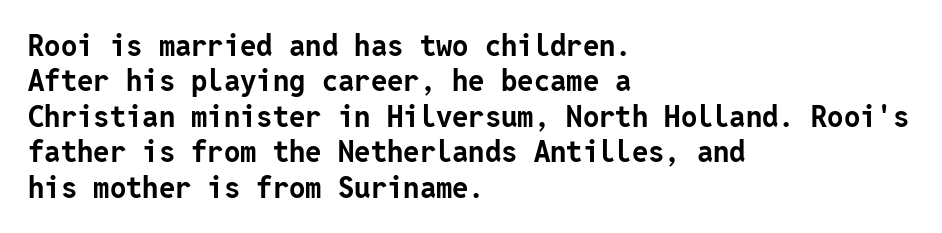
The image shows 29 px bold sans-serif type, upright; set left-aligned, line spacing 1.22x, normal letter spacing, not underlined; low stroke contrast and a medium x-height.
